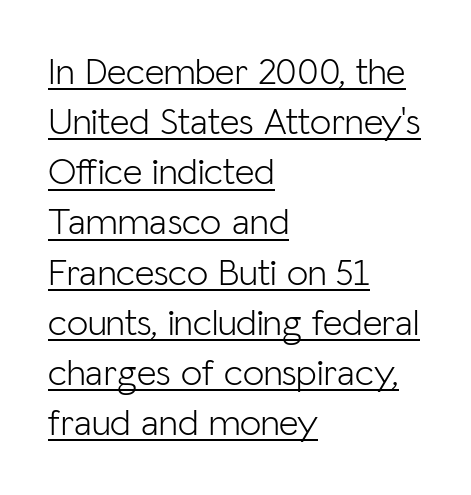
The image shows 38 px light sans-serif type, upright; set left-aligned, normal line spacing (1.32x), normal letter spacing, underlined; low stroke contrast and a medium x-height.
